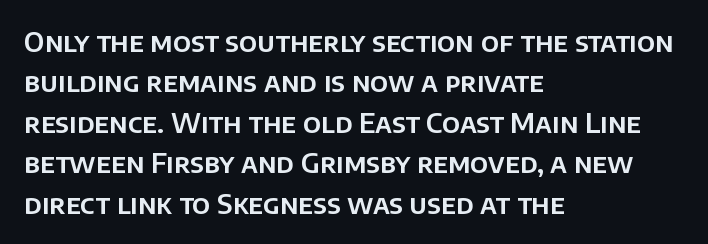
{"italic": "no", "underline": "no", "align": "left", "line_spacing": "normal", "line_spacing_ratio": 1.5, "letter_spacing": "normal", "letter_spacing_em": 0.0, "glyph_px": 27}
